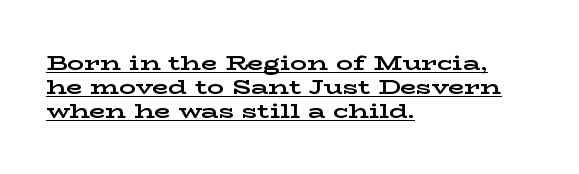
Q: Is the text bold? A: Yes.
Q: Is the text italic (slanted)? A: No, it is upright.
Q: Is the text underlined? A: Yes.
Q: How is the paragraph aligned? A: Left-aligned.
Q: Is the spacing between letters normal or unusually wide? A: Normal.
Q: Is the spacing between lines tight, normal or loose? A: Tight.
